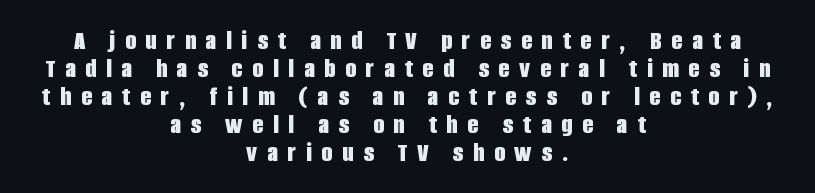
{"serif": "no", "italic": "no", "bold": "yes", "weight": "bold", "width": "condensed", "stroke_contrast": "low", "x_height": "large", "monospaced": "no", "underline": "no", "align": "center", "line_spacing": "tight", "line_spacing_ratio": 1.0, "letter_spacing": "wide", "letter_spacing_em": 0.35, "glyph_px": 28}
